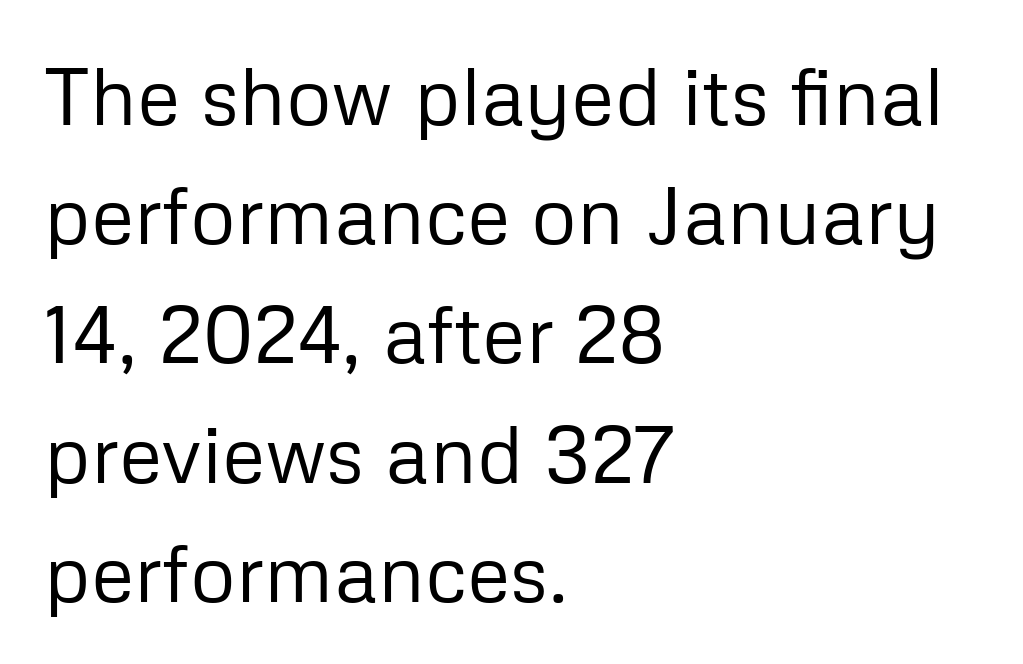
Q: Is the text bold? A: No.
Q: Is the text italic (slanted)? A: No, it is upright.
Q: Is the typeface a serif or a sans-serif typeface? A: Sans-serif.
Q: Is the text underlined? A: No.
Q: How is the paragraph aligned? A: Left-aligned.
Q: Is the spacing between letters normal or unusually wide? A: Normal.
Q: Is the spacing between lines tight, normal or loose? A: Normal.
Q: Width (condensed, normal, or wide)? A: Normal.
Q: Stroke contrast? A: Low.
Q: x-height? A: Medium.
Q: Monospaced? A: No.
